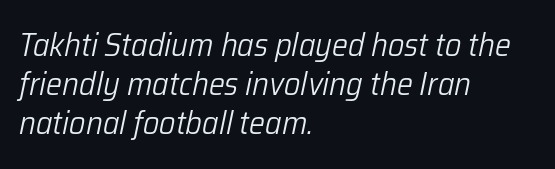
Heft: none added — not bold. Unmarked baselines from the first word to the last. The lines are quadded left. Note the varied advance widths — an 'i' is clearly narrower than an 'm'. The whole block is typeset with a tilt.
